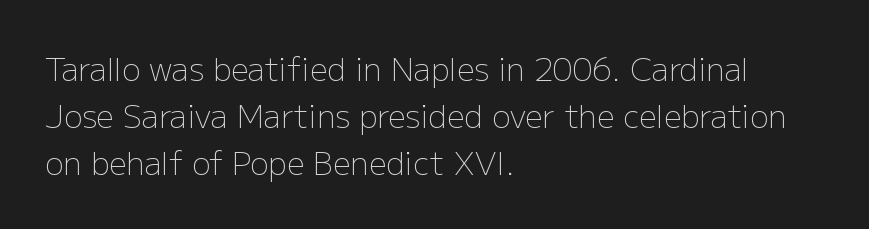
{"serif": "no", "italic": "no", "bold": "no", "weight": "light", "width": "normal", "stroke_contrast": "low", "x_height": "medium", "monospaced": "no", "underline": "no", "align": "left", "line_spacing": "normal", "line_spacing_ratio": 1.51, "letter_spacing": "normal", "letter_spacing_em": 0.0, "glyph_px": 31}
